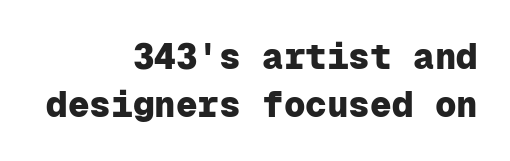
Stroke thickness is high; the sample reads as a true bold. The strip under each line holds only bare page. Every character sits straight up, as roman type does. The passage shown has conventional tracking throughout.
